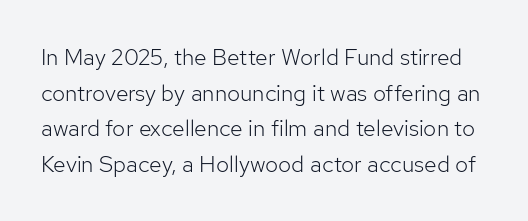
Each row of text sits above clean, open space. Students, observe: this is what conventionally led text looks like. The strokes carry an ordinary text weight at most. These lines keep a tight, regular rhythm from letter to letter.
